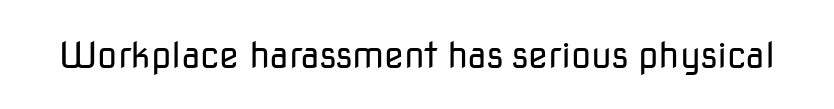
Q: Is the text bold? A: No.
Q: Is the text italic (slanted)? A: No, it is upright.
Q: Is the typeface a serif or a sans-serif typeface? A: Sans-serif.
Q: Is the text underlined? A: No.
Q: Is the spacing between letters normal or unusually wide? A: Normal.
Q: Width (condensed, normal, or wide)? A: Normal.
Q: Stroke contrast? A: Low.
Q: x-height? A: Medium.
Q: Monospaced? A: No.
